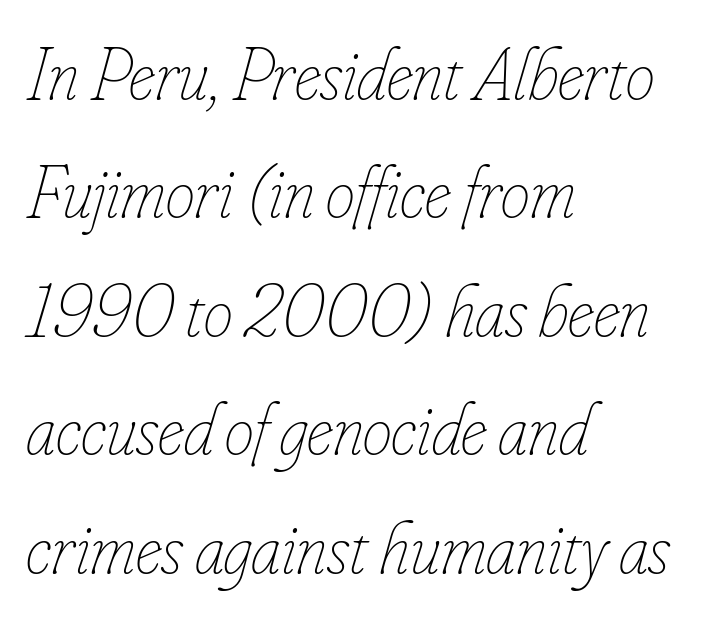
Q: Is the text bold? A: No.
Q: Is the text italic (slanted)? A: Yes, it leans right by about 16 degrees.
Q: Is the text underlined? A: No.
Q: How is the paragraph aligned? A: Left-aligned.
Q: Is the spacing between letters normal or unusually wide? A: Normal.
Q: Is the spacing between lines tight, normal or loose? A: Normal.
Q: Width (condensed, normal, or wide)? A: Condensed.
Q: Stroke contrast? A: Low.
Q: x-height? A: Small.
Q: Monospaced? A: No.
